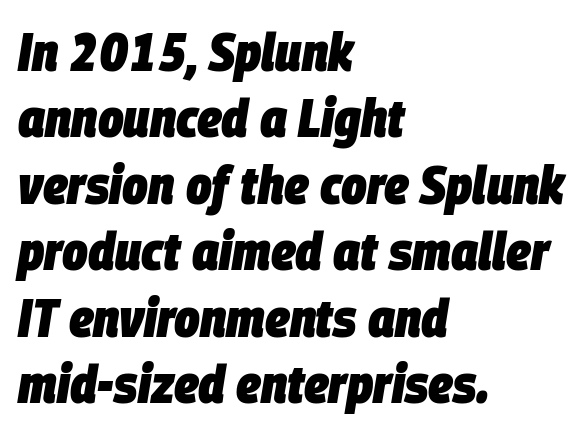
The image shows 54 px heavy, condensed type, italic (leaning right); set left-aligned, line spacing 1.23x, normal letter spacing, not underlined; low stroke contrast and a large x-height.
